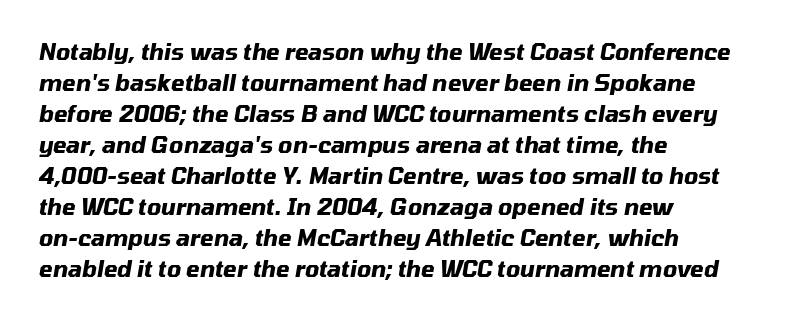
{"italic": "yes", "lean": "right", "slant_degrees": 10, "bold": "yes", "underline": "no", "align": "left", "line_spacing": "normal", "line_spacing_ratio": 1.41, "letter_spacing": "normal", "letter_spacing_em": 0.0, "glyph_px": 22}
